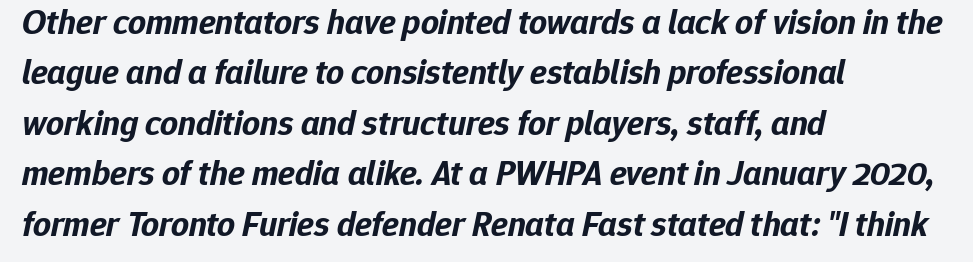
Q: Is the text bold? A: Yes.
Q: Is the text italic (slanted)? A: Yes, it leans right by about 12 degrees.
Q: Is the text underlined? A: No.
Q: How is the paragraph aligned? A: Left-aligned.
Q: Is the spacing between letters normal or unusually wide? A: Normal.
Q: Is the spacing between lines tight, normal or loose? A: Normal.
Q: Width (condensed, normal, or wide)? A: Normal.
Q: Stroke contrast? A: Low.
Q: x-height? A: Medium.
Q: Monospaced? A: No.
